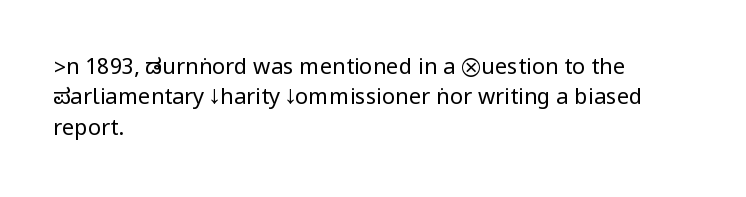
The image shows 22 px text type, upright; set left-aligned, normal line spacing (1.38x), normal letter spacing, not underlined.
